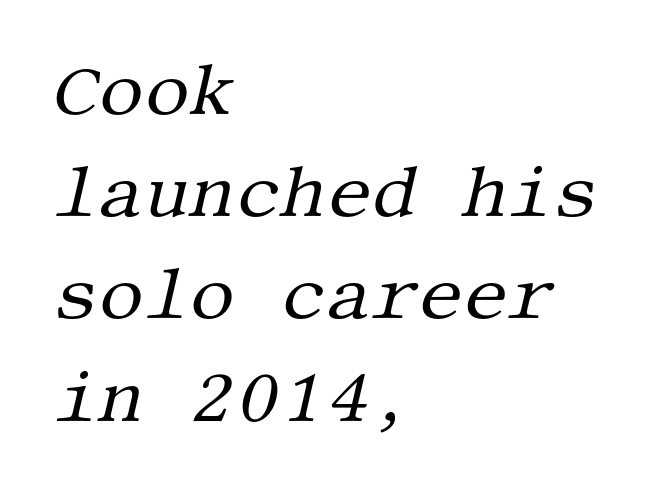
The line texture is even and compact thanks to regular tracking. Layout note: lines flush left. Quick note: underline off. Rows of type keep a routine distance in the vertical direction.
